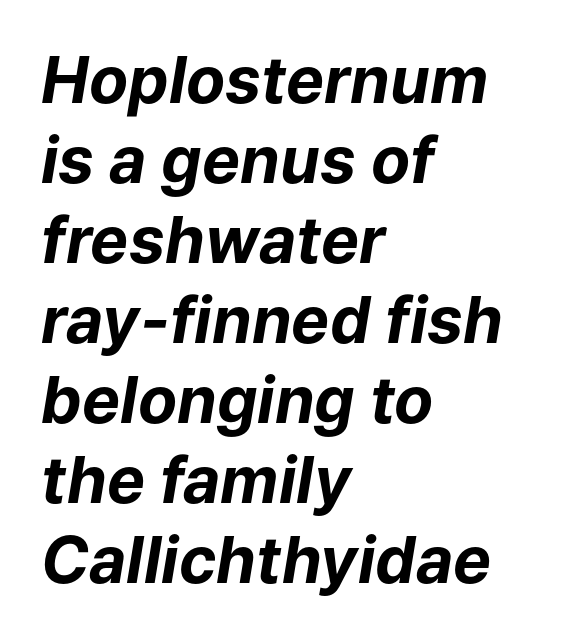
{"italic": "yes", "lean": "right", "slant_degrees": 9, "bold": "yes", "weight": "bold", "width": "normal", "stroke_contrast": "low", "x_height": "medium", "monospaced": "no", "underline": "no", "align": "left", "line_spacing": "normal", "line_spacing_ratio": 1.25, "letter_spacing": "normal", "letter_spacing_em": 0.0, "glyph_px": 64}
